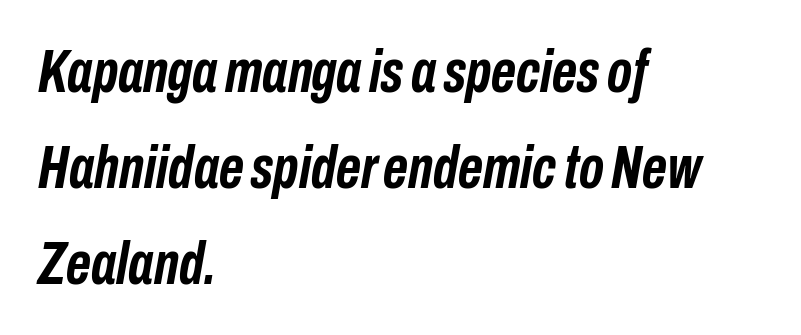
The image shows 61 px semibold, condensed type, italic (leaning right); set left-aligned, normal line spacing (1.57x), normal letter spacing, not underlined; low stroke contrast and a medium x-height.
